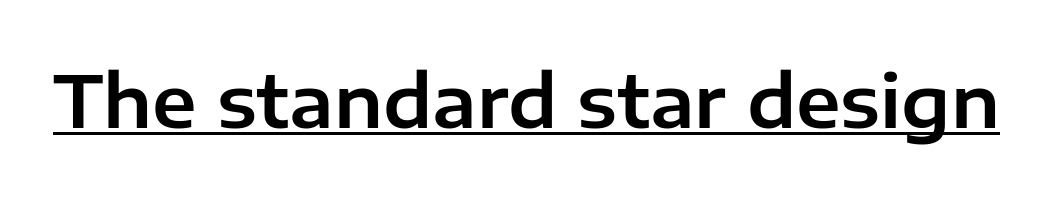
Q: Is the text italic (slanted)? A: No, it is upright.
Q: Is the typeface a serif or a sans-serif typeface? A: Sans-serif.
Q: Is the text underlined? A: Yes.
Q: Is the spacing between letters normal or unusually wide? A: Normal.
Q: Width (condensed, normal, or wide)? A: Normal.
Q: Stroke contrast? A: Low.
Q: x-height? A: Medium.
Q: Monospaced? A: No.
